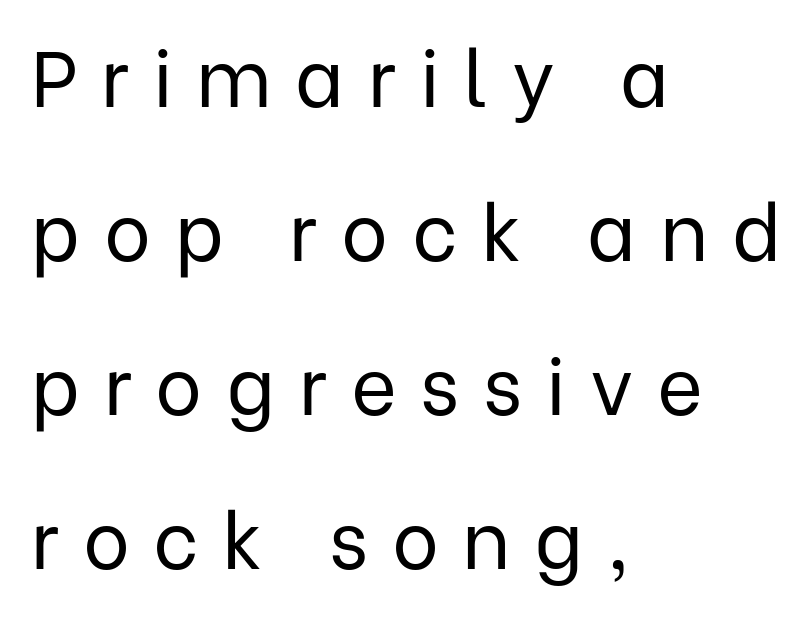
The image shows 79 px regular-weight sans-serif type, upright; set left-aligned, loose line spacing (1.95x), unusually wide letter spacing (+0.3 em), not underlined; low stroke contrast and a medium x-height.
